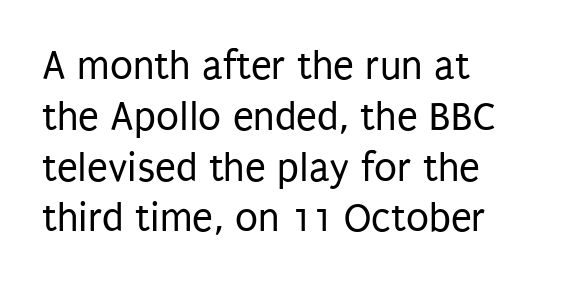
Q: Is the text bold? A: No.
Q: Is the text italic (slanted)? A: No, it is upright.
Q: Is the typeface a serif or a sans-serif typeface? A: Sans-serif.
Q: Is the text underlined? A: No.
Q: How is the paragraph aligned? A: Left-aligned.
Q: Is the spacing between letters normal or unusually wide? A: Normal.
Q: Width (condensed, normal, or wide)? A: Condensed.
Q: Stroke contrast? A: Low.
Q: x-height? A: Large.
Q: Monospaced? A: No.
